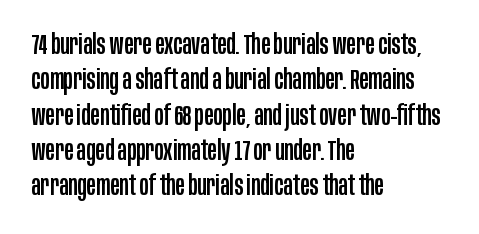
{"serif": "no", "italic": "no", "width": "condensed", "stroke_contrast": "low", "x_height": "large", "monospaced": "no", "underline": "no", "align": "left", "line_spacing": "normal", "line_spacing_ratio": 1.26, "letter_spacing": "normal", "letter_spacing_em": 0.0, "glyph_px": 28}
